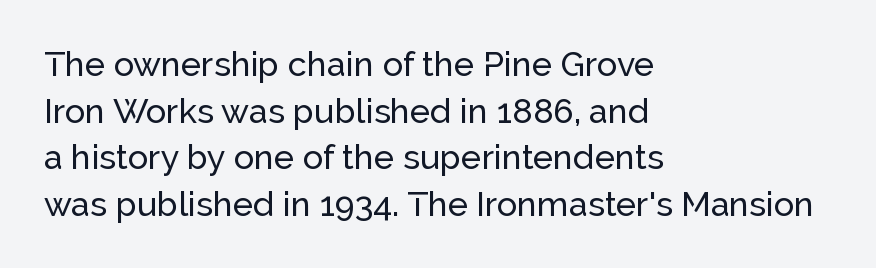
{"serif": "no", "italic": "no", "width": "normal", "stroke_contrast": "low", "x_height": "medium", "monospaced": "no", "underline": "no", "align": "left", "line_spacing": "normal", "line_spacing_ratio": 1.37, "letter_spacing": "normal", "letter_spacing_em": 0.0, "glyph_px": 34}
